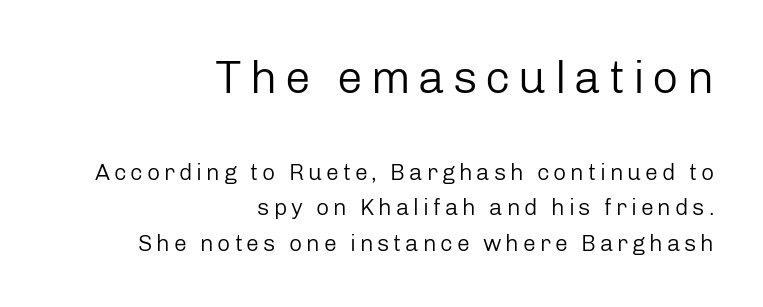
{"serif": "no", "italic": "no", "bold": "no", "weight": "regular", "width": "normal", "stroke_contrast": "low", "x_height": "medium", "monospaced": "no", "underline": "no", "align": "right", "line_spacing": "normal", "line_spacing_ratio": 1.56, "larger_block": "first", "size_ratio": 2.0, "glyph_px": 46}
